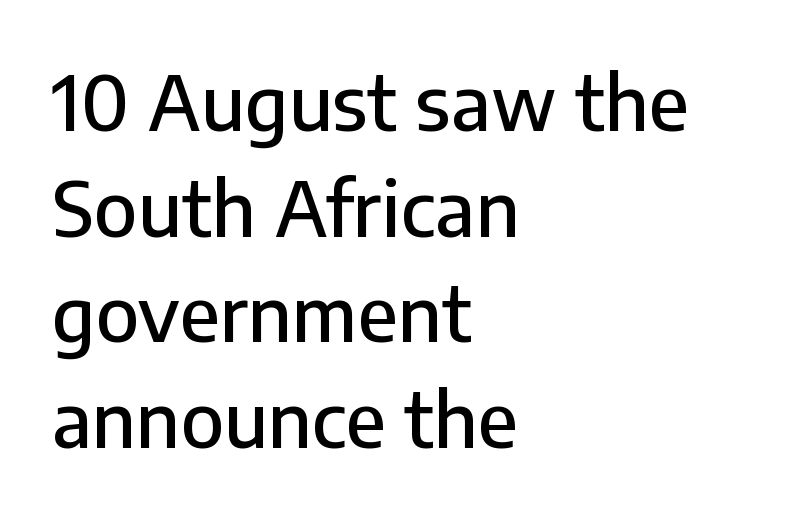
Q: Is the text italic (slanted)? A: No, it is upright.
Q: Is the typeface a serif or a sans-serif typeface? A: Sans-serif.
Q: Is the text underlined? A: No.
Q: How is the paragraph aligned? A: Left-aligned.
Q: Is the spacing between letters normal or unusually wide? A: Normal.
Q: Is the spacing between lines tight, normal or loose? A: Normal.
Q: Width (condensed, normal, or wide)? A: Normal.
Q: Stroke contrast? A: Low.
Q: x-height? A: Medium.
Q: Monospaced? A: No.
